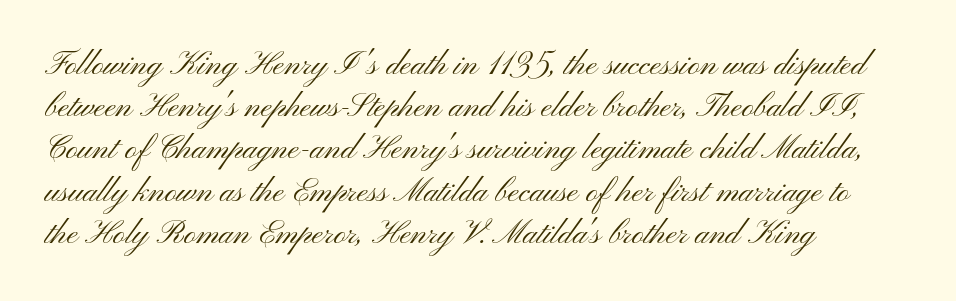
Q: Is the text bold? A: No.
Q: Is the text italic (slanted)? A: Yes.
Q: Is the typeface a serif or a sans-serif typeface? A: Sans-serif.
Q: Is the text underlined? A: No.
Q: How is the paragraph aligned? A: Left-aligned.
Q: Is the spacing between letters normal or unusually wide? A: Normal.
Q: Is the spacing between lines tight, normal or loose? A: Normal.
Q: Width (condensed, normal, or wide)? A: Wide.
Q: Stroke contrast? A: Medium.
Q: x-height? A: Small.
Q: Monospaced? A: No.
